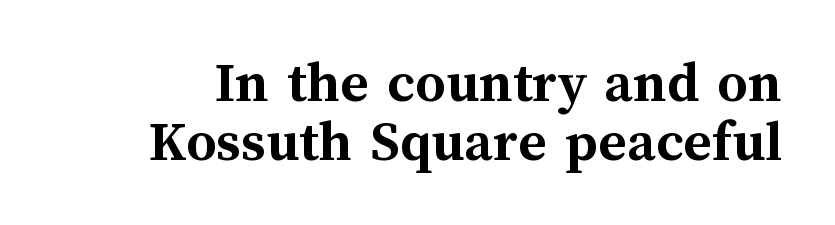
Q: Is the text bold? A: Yes.
Q: Is the text italic (slanted)? A: No, it is upright.
Q: Is the text underlined? A: No.
Q: Is the spacing between letters normal or unusually wide? A: Normal.
Q: Is the spacing between lines tight, normal or loose? A: Tight.
Q: Width (condensed, normal, or wide)? A: Normal.
Q: Stroke contrast? A: Medium.
Q: x-height? A: Medium.
Q: Monospaced? A: No.
